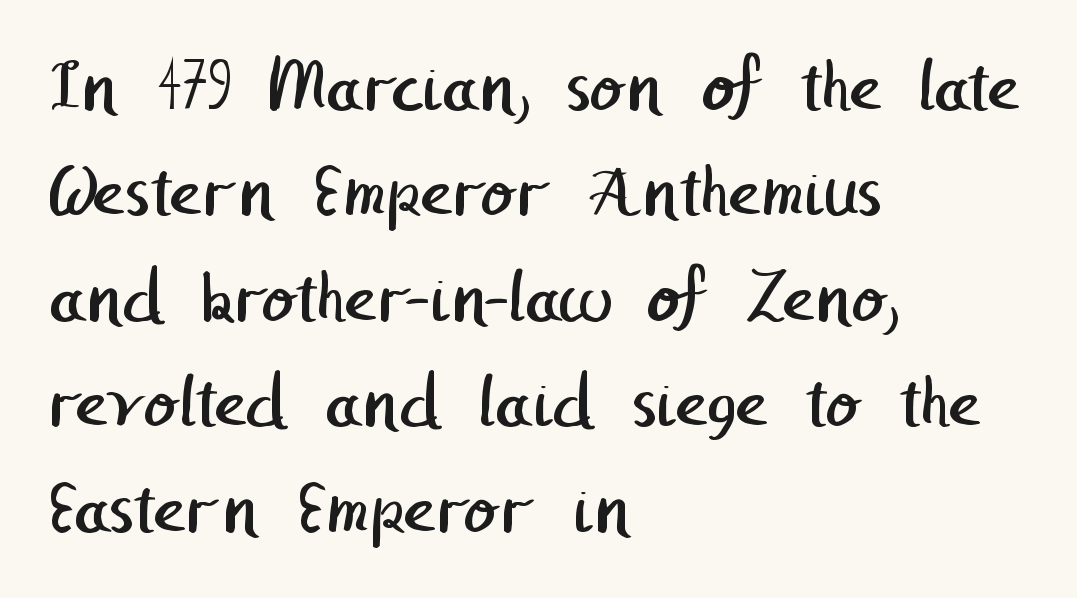
The image shows 77 px regular-weight sans-serif type; set left-aligned, normal line spacing (1.37x), normal letter spacing, not underlined; low stroke contrast and a medium x-height.
